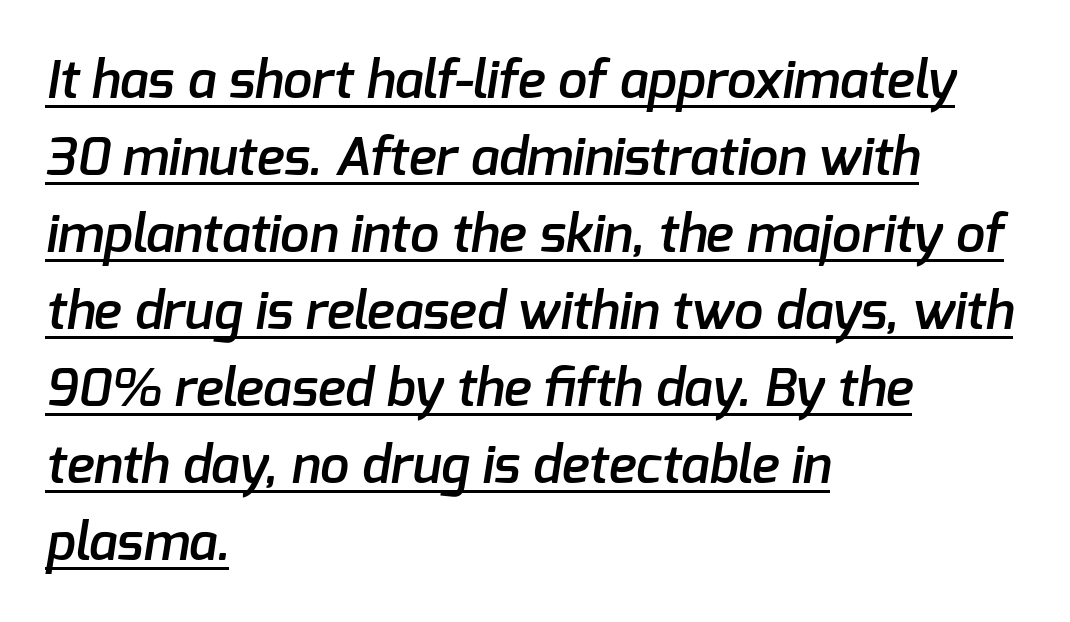
{"serif": "no", "bold": "semi", "weight": "semibold", "width": "normal", "stroke_contrast": "low", "x_height": "medium", "monospaced": "no", "underline": "yes", "align": "left", "line_spacing": "normal", "line_spacing_ratio": 1.48, "letter_spacing": "normal", "letter_spacing_em": 0.0, "glyph_px": 52}
